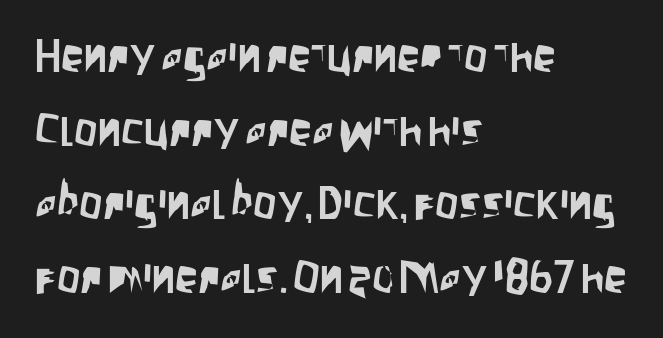
The image shows 46 px condensed sans-serif type, upright; set left-aligned, normal line spacing (1.6x), normal letter spacing, not underlined; low stroke contrast and a large x-height.
